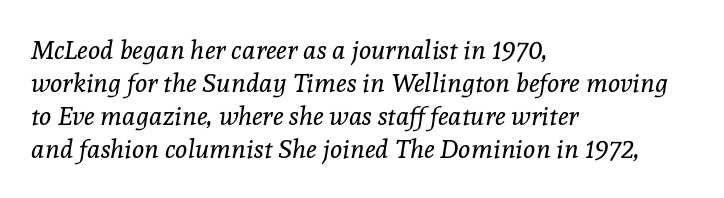
This sample is left-justified, so line endings fall wherever the words run out. Here the glyphs are tracked normally, forming tight word shapes. Nothing heavy about these letters — not bold at all. The space between consecutive lines is moderate. The gap between lines stays unmarked. The font's italic variant was chosen for this text.
